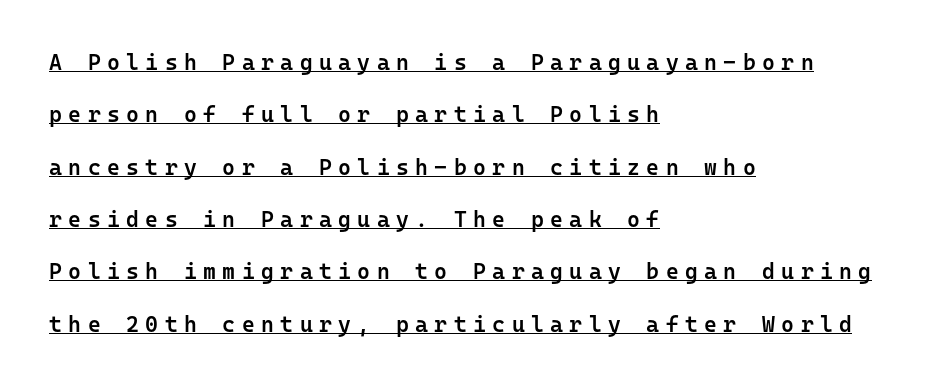
{"italic": "no", "bold": "semi", "underline": "yes", "align": "left", "line_spacing": "loose", "line_spacing_ratio": 2.38, "letter_spacing": "wide", "letter_spacing_em": 0.29, "glyph_px": 22}
